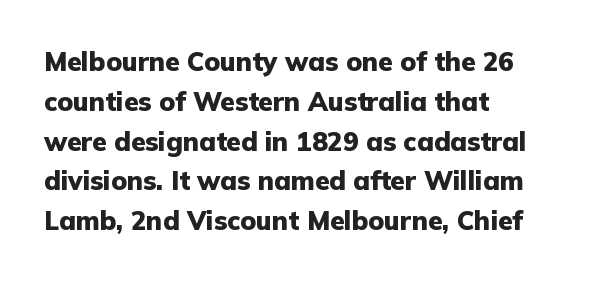
The image shows 26 px bold type, upright; set left-aligned, normal line spacing (1.53x), normal letter spacing, not underlined.
